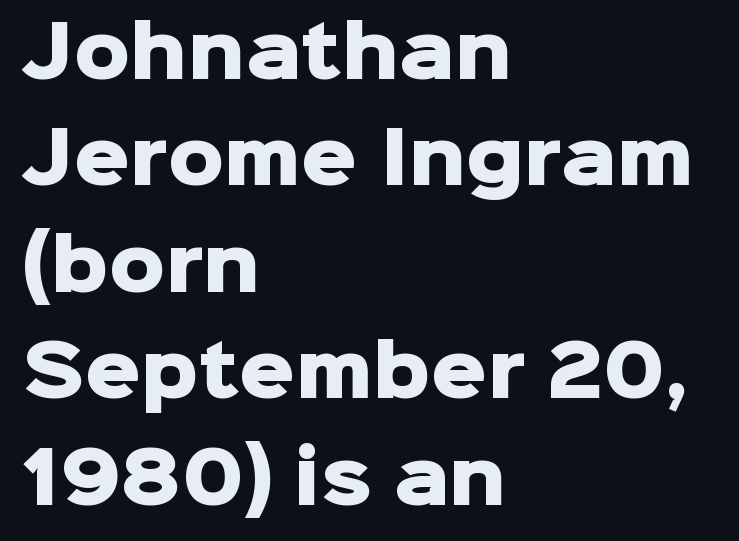
Heft: maximum for text — a bold. Each word holds together tightly as a unit, with standard inter-letter gaps. Tall strokes in this sample are plumb rather than angled. Proportional: the letters do not fall into vertical columns. The rag falls on the right side of this text block. The leading is moderate, giving the passage an even texture.
